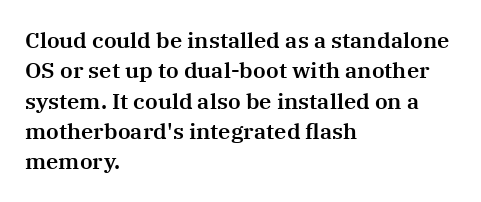
The image shows 22 px text type, upright; set left-aligned, normal line spacing (1.38x), normal letter spacing, not underlined.
